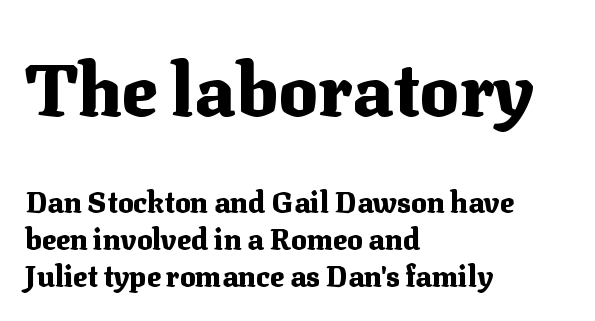
Q: Is the text bold? A: Yes.
Q: Is the text italic (slanted)? A: No, it is upright.
Q: Is the typeface a serif or a sans-serif typeface? A: Serif.
Q: Is the text underlined? A: No.
Q: How is the paragraph aligned? A: Left-aligned.
Q: Is the spacing between letters normal or unusually wide? A: Normal.
Q: Is the spacing between lines tight, normal or loose? A: Normal.
Q: Which block of text is set in a larger size, the first (top) or the second (bottom)? A: The first (top) one.
Q: Width (condensed, normal, or wide)? A: Normal.
Q: Stroke contrast? A: Medium.
Q: x-height? A: Medium.
Q: Monospaced? A: No.
